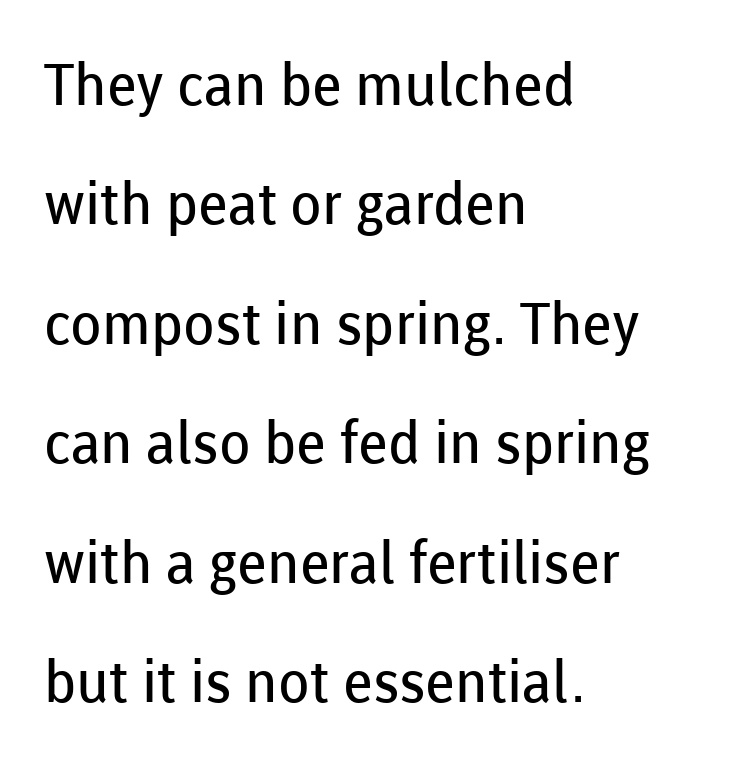
{"serif": "no", "italic": "no", "bold": "no", "weight": "regular", "width": "normal", "stroke_contrast": "low", "x_height": "medium", "monospaced": "no", "underline": "no", "align": "left", "line_spacing": "loose", "line_spacing_ratio": 2.06, "letter_spacing": "normal", "letter_spacing_em": 0.0, "glyph_px": 58}
